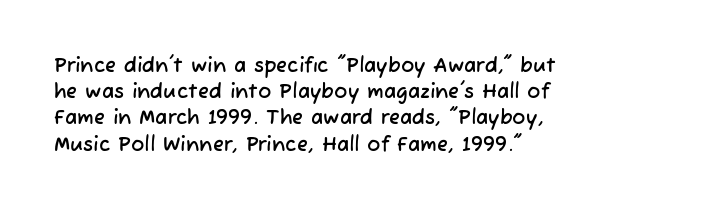
The image shows 20 px text type; set left-aligned, normal line spacing (1.31x), normal letter spacing, not underlined.
